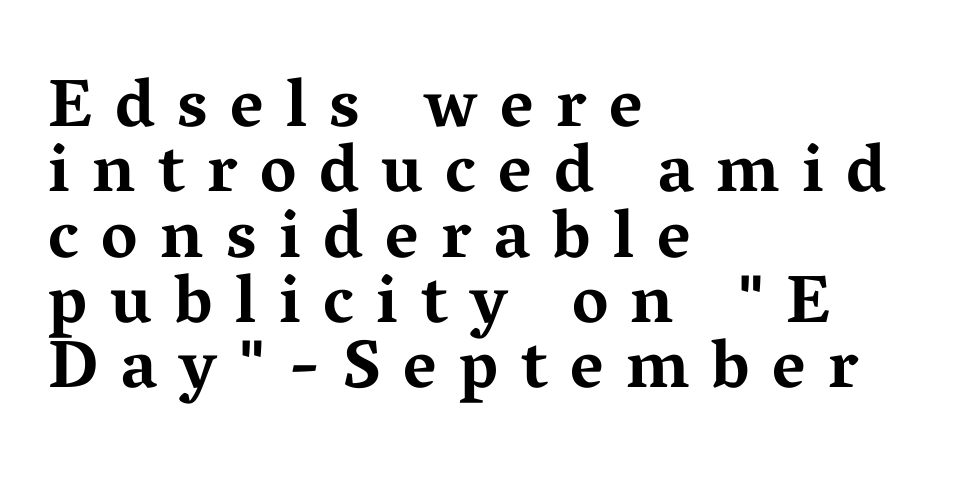
The image shows 68 px bold, wide serif type, upright; set left-aligned, tight line spacing (0.96x), unusually wide letter spacing (+0.33 em), not underlined; medium stroke contrast and a medium x-height.
